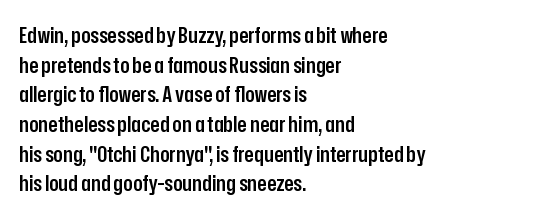
No word sits above an underline. Look at the stroke-to-counter ratio: somewhat heavy, a semibold. When letters stand straight like this, we call the style roman or upright. Observe the ordinary spacing: letters are neighbours, not strangers. The space between consecutive lines is moderate.
